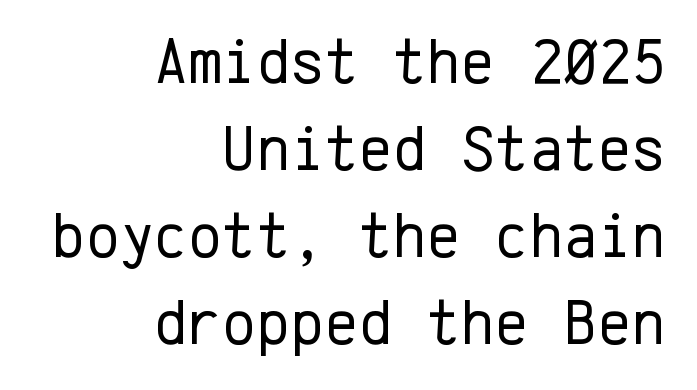
Q: Is the text bold? A: No.
Q: Is the text italic (slanted)? A: No, it is upright.
Q: Is the typeface a serif or a sans-serif typeface? A: Sans-serif.
Q: Is the text underlined? A: No.
Q: How is the paragraph aligned? A: Right-aligned.
Q: Is the spacing between letters normal or unusually wide? A: Normal.
Q: Is the spacing between lines tight, normal or loose? A: Normal.
Q: Width (condensed, normal, or wide)? A: Normal.
Q: Stroke contrast? A: Low.
Q: x-height? A: Medium.
Q: Monospaced? A: Yes.
